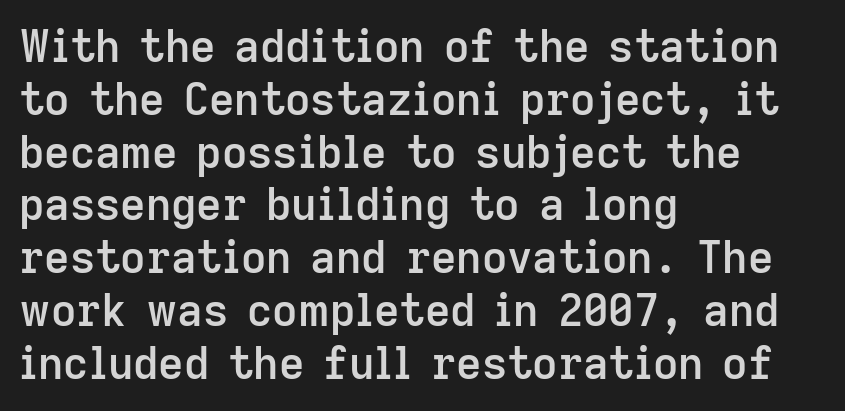
Ascenders rise straight up at ninety degrees. Only glyphs here, with clear space below each row. In CSS terms this would be text-align: left. Caption: standard tracking, unaltered.
